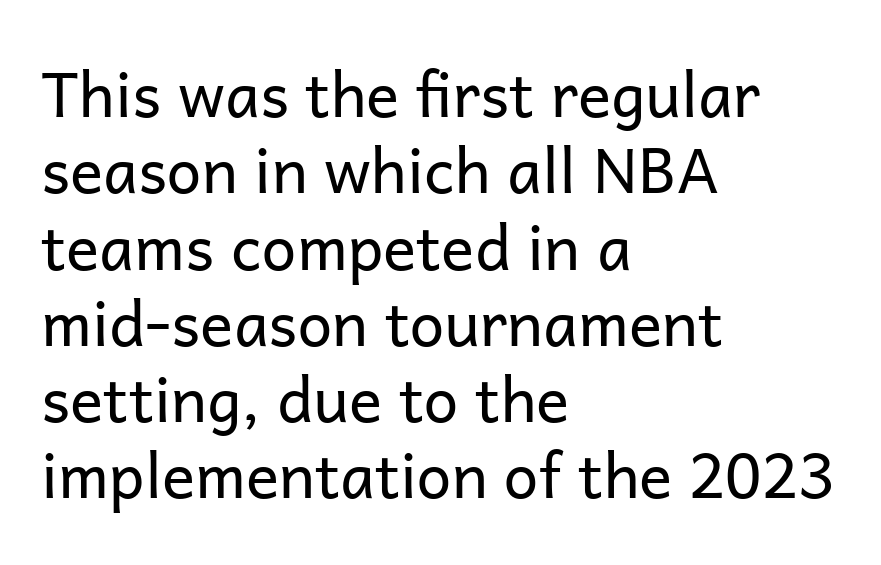
Q: Is the text bold? A: No.
Q: Is the text italic (slanted)? A: No, it is upright.
Q: Is the typeface a serif or a sans-serif typeface? A: Sans-serif.
Q: Is the text underlined? A: No.
Q: How is the paragraph aligned? A: Left-aligned.
Q: Is the spacing between letters normal or unusually wide? A: Normal.
Q: Width (condensed, normal, or wide)? A: Normal.
Q: Stroke contrast? A: Low.
Q: x-height? A: Medium.
Q: Monospaced? A: No.
